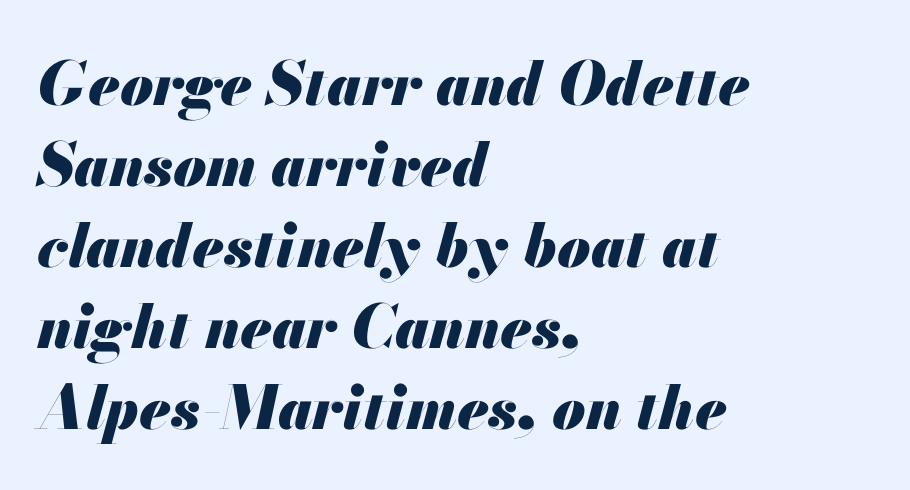
Q: Is the text bold? A: Yes.
Q: Is the text italic (slanted)? A: Yes, it leans right by about 13 degrees.
Q: Is the text underlined? A: No.
Q: How is the paragraph aligned? A: Left-aligned.
Q: Is the spacing between letters normal or unusually wide? A: Normal.
Q: Is the spacing between lines tight, normal or loose? A: Normal.
Q: Width (condensed, normal, or wide)? A: Normal.
Q: Stroke contrast? A: Medium.
Q: x-height? A: Small.
Q: Monospaced? A: No.
